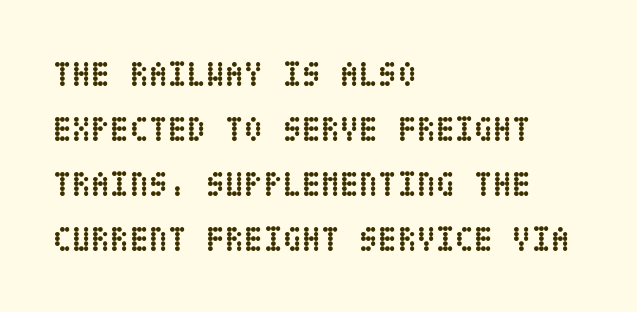
The image shows 35 px semibold, condensed type, upright; set left-aligned, normal line spacing (1.57x), normal letter spacing, not underlined; low stroke contrast and a large x-height.
